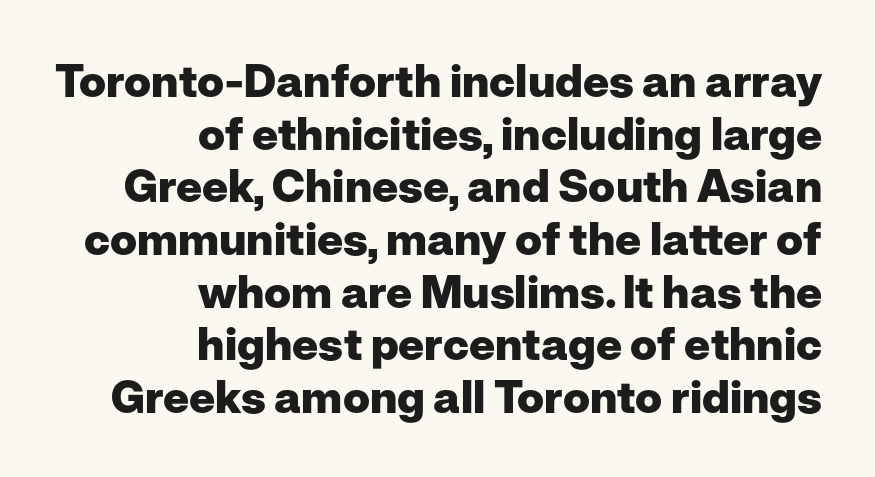
Standard letterfit; no display-style spreading of the glyphs. Check where the strokes stop: nothing finishes them off — pure sans. Horizontal alignment here is rightward, an uncommon choice for prose. The font's upright variant was chosen for this text. Looks like regular typesetting: each glyph gets only the width it needs.
